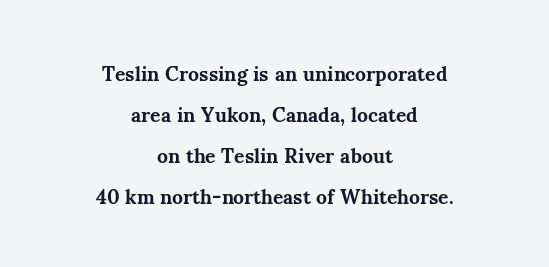
The image shows 20 px bold type, upright; set centered, loose line spacing (2.05x), normal letter spacing, not underlined.
